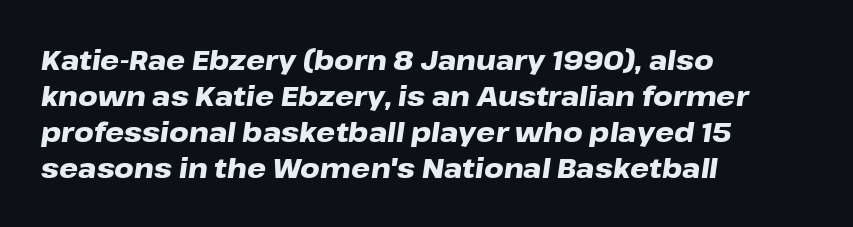
The image shows 27 px bold type, italic (leaning right); set left-aligned, normal line spacing (1.33x), normal letter spacing, not underlined.
